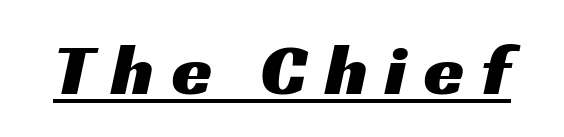
Q: Is the typeface a serif or a sans-serif typeface? A: Sans-serif.
Q: Is the text underlined? A: Yes.
Q: Is the spacing between letters normal or unusually wide? A: Unusually wide.
Q: Width (condensed, normal, or wide)? A: Wide.
Q: Stroke contrast? A: Medium.
Q: x-height? A: Medium.
Q: Monospaced? A: No.
